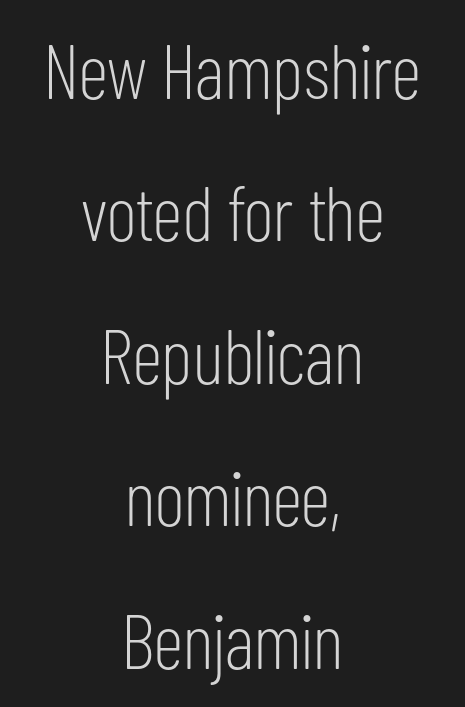
{"serif": "no", "italic": "no", "bold": "no", "weight": "light", "width": "condensed", "stroke_contrast": "low", "x_height": "medium", "monospaced": "no", "underline": "no", "align": "center", "line_spacing_ratio": 1.85, "letter_spacing": "normal", "letter_spacing_em": 0.0, "glyph_px": 77}
